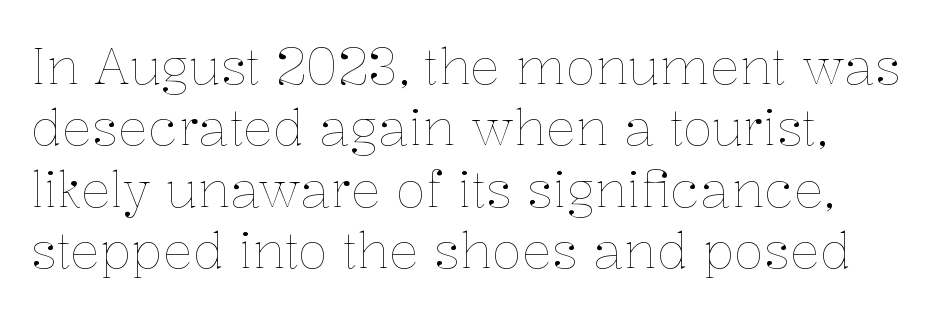
The image shows 50 px thin type, upright; set line spacing 1.23x, normal letter spacing, not underlined; low stroke contrast and a medium x-height.
